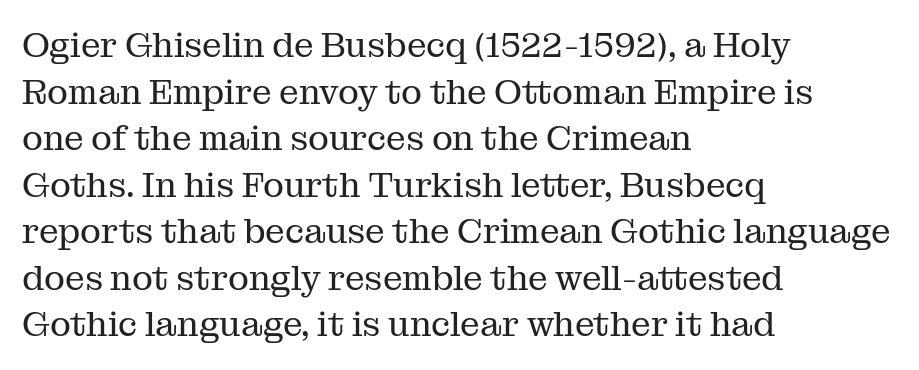
The image shows 35 px regular-weight serif type, upright; set left-aligned, normal line spacing (1.33x), normal letter spacing, not underlined; medium stroke contrast and a medium x-height.
